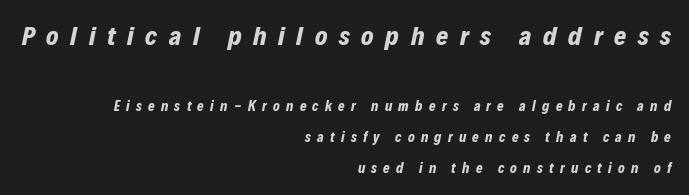
The image shows 26 px bold type, italic (leaning right); set right-aligned, loose line spacing (2.21x), unusually wide letter spacing (+0.45 em), not underlined; the first (top) block is 1.86x larger.
